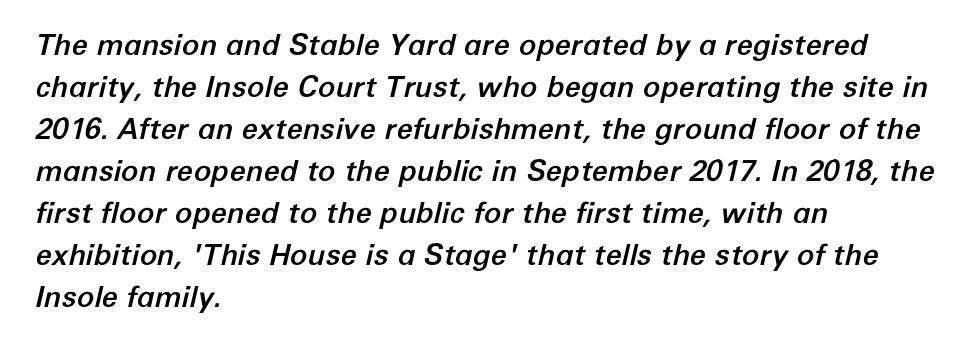
{"italic": "yes", "lean": "right", "slant_degrees": 12, "width": "normal", "stroke_contrast": "low", "x_height": "medium", "monospaced": "no", "underline": "no", "align": "left", "line_spacing": "normal", "line_spacing_ratio": 1.45, "letter_spacing": "normal", "letter_spacing_em": 0.0, "glyph_px": 29}
